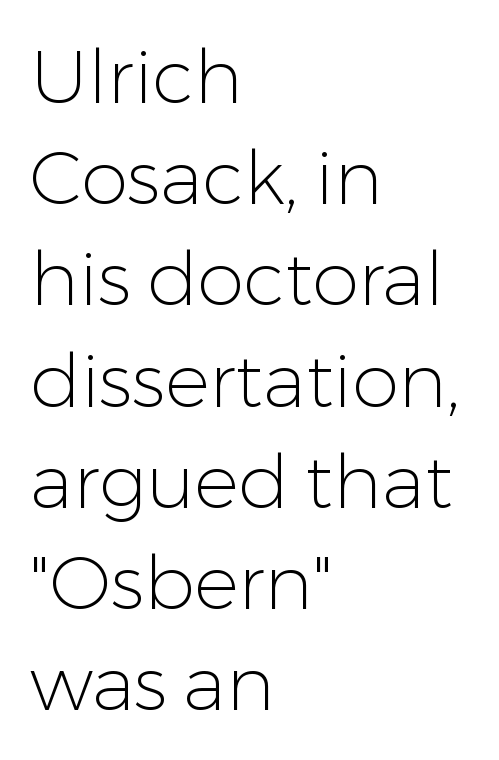
The image shows 75 px light sans-serif type, upright; set left-aligned, normal line spacing (1.35x), normal letter spacing, not underlined; low stroke contrast and a medium x-height.
